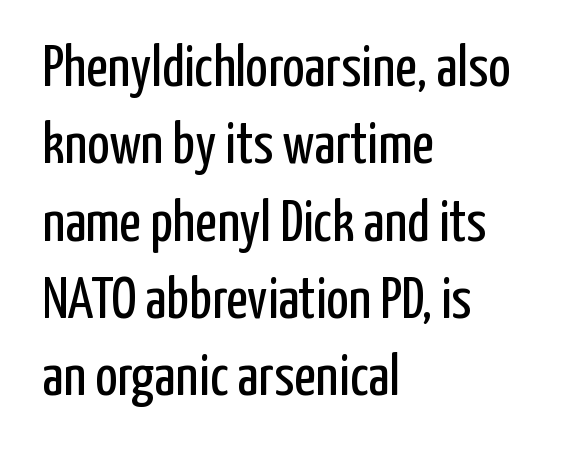
Q: Is the text bold? A: No.
Q: Is the text italic (slanted)? A: No, it is upright.
Q: Is the typeface a serif or a sans-serif typeface? A: Sans-serif.
Q: Is the text underlined? A: No.
Q: How is the paragraph aligned? A: Left-aligned.
Q: Is the spacing between letters normal or unusually wide? A: Normal.
Q: Is the spacing between lines tight, normal or loose? A: Normal.
Q: Width (condensed, normal, or wide)? A: Condensed.
Q: Stroke contrast? A: Low.
Q: x-height? A: Medium.
Q: Monospaced? A: No.
